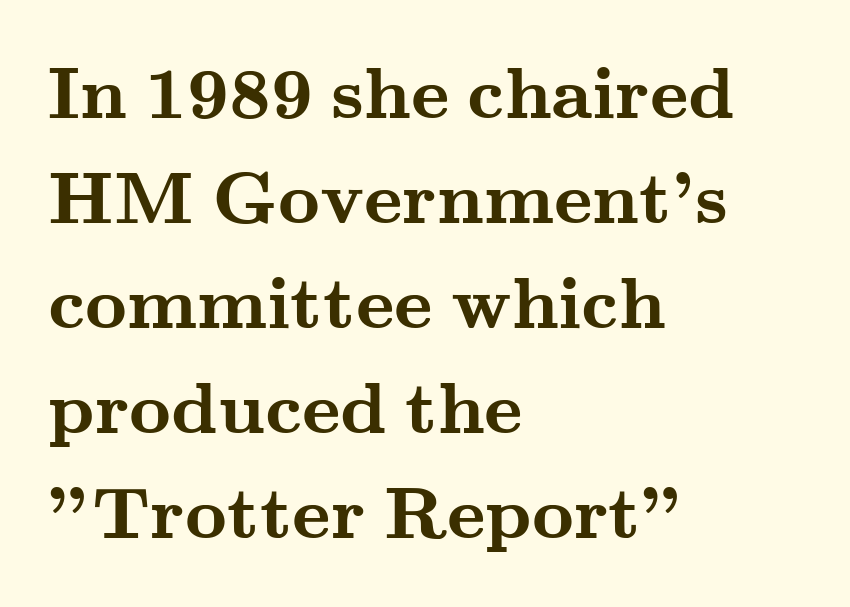
{"serif": "yes", "italic": "no", "bold": "yes", "weight": "semibold", "width": "wide", "stroke_contrast": "medium", "x_height": "small", "monospaced": "no", "underline": "no", "align": "left", "line_spacing": "normal", "line_spacing_ratio": 1.44, "letter_spacing": "normal", "letter_spacing_em": 0.0, "glyph_px": 73}
